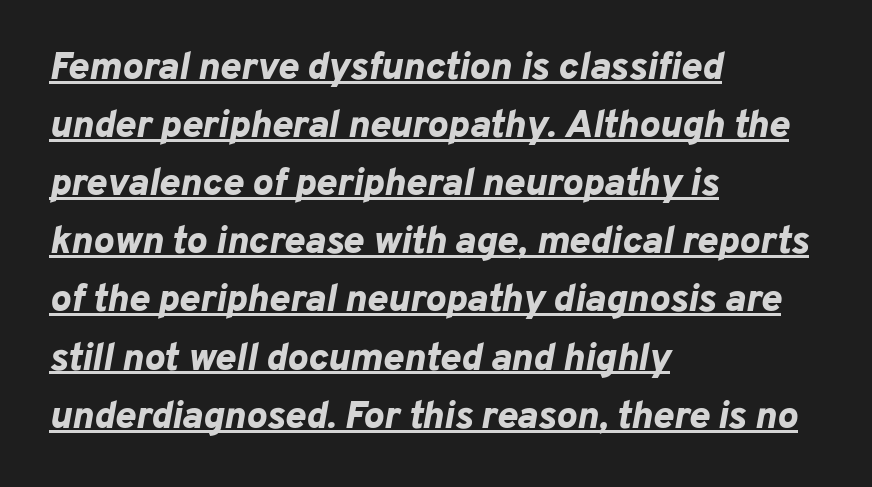
{"italic": "yes", "lean": "right", "slant_degrees": 10, "bold": "yes", "weight": "bold", "width": "normal", "stroke_contrast": "low", "x_height": "medium", "monospaced": "no", "underline": "yes", "align": "left", "line_spacing": "normal", "line_spacing_ratio": 1.49, "letter_spacing": "normal", "letter_spacing_em": 0.0, "glyph_px": 39}
